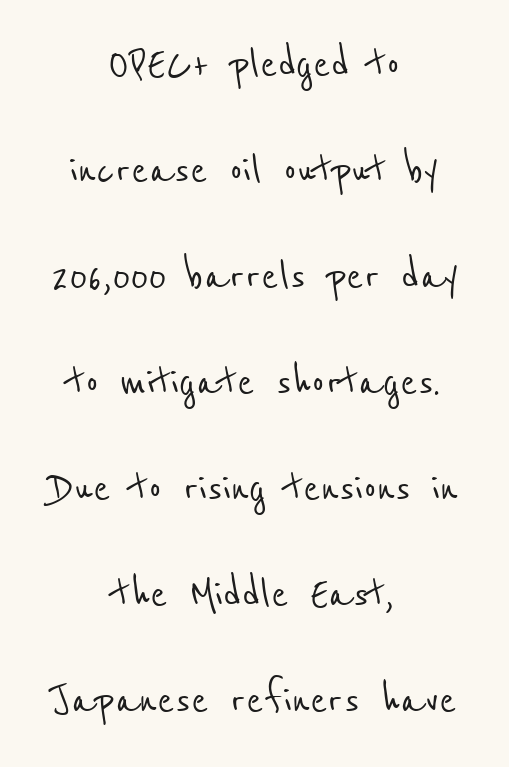
Q: Is the typeface a serif or a sans-serif typeface? A: Sans-serif.
Q: Is the text underlined? A: No.
Q: How is the paragraph aligned? A: Centered.
Q: Is the spacing between letters normal or unusually wide? A: Normal.
Q: Is the spacing between lines tight, normal or loose? A: Loose.
Q: Width (condensed, normal, or wide)? A: Condensed.
Q: Stroke contrast? A: Low.
Q: x-height? A: Medium.
Q: Monospaced? A: No.
